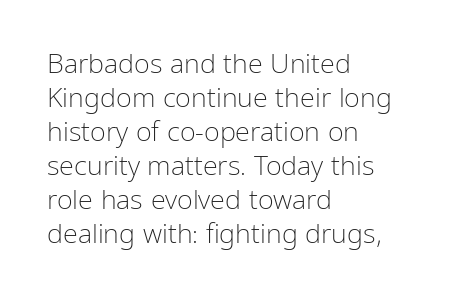
Q: Is the text bold? A: No.
Q: Is the text italic (slanted)? A: No, it is upright.
Q: Is the text underlined? A: No.
Q: How is the paragraph aligned? A: Left-aligned.
Q: Is the spacing between letters normal or unusually wide? A: Normal.
Q: Is the spacing between lines tight, normal or loose? A: Normal.
